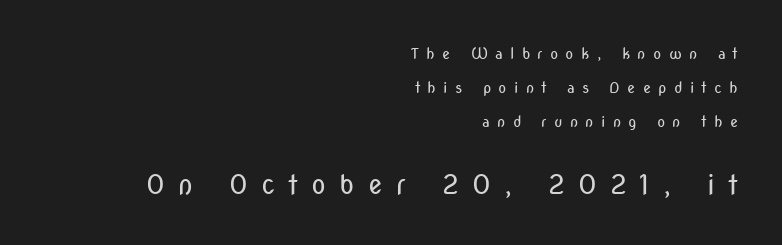
The image shows 27 px text type, upright; set right-aligned, loose line spacing (2.27x), unusually wide letter spacing (+0.48 em), not underlined; the second (bottom) block is 1.8x larger.
